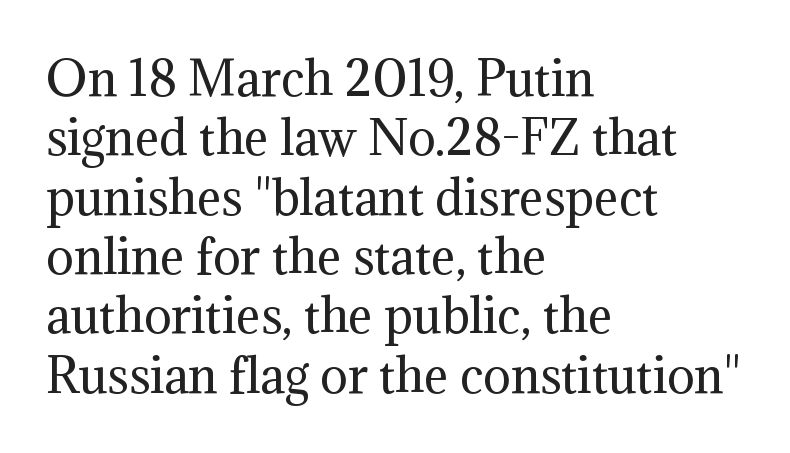
Is the block centered? No — it sits flush against the left margin. Rendered with straight, roman letterforms. You could not count columns in this text — the font is proportionally spaced. Each word holds together tightly as a unit, with standard inter-letter gaps. The type family on display is of the serif kind.
